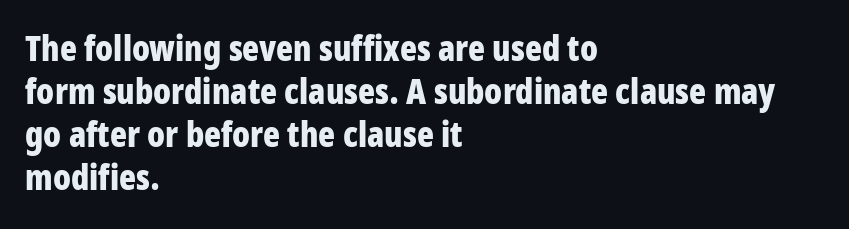
Heavy-handed strokes throughout: this text is bold. This sample uses a sans-serif face. The ragged edge is on the right, which tells us the setting is flush left. This sample uses an upright cut, with every glyph sitting square on the baseline.
